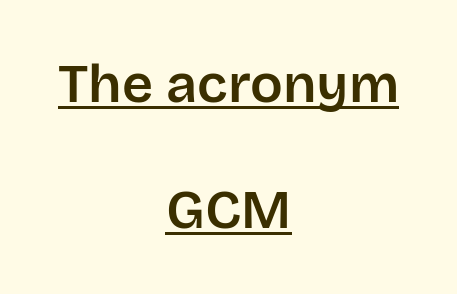
Q: Is the text italic (slanted)? A: No, it is upright.
Q: Is the typeface a serif or a sans-serif typeface? A: Sans-serif.
Q: Is the text underlined? A: Yes.
Q: How is the paragraph aligned? A: Centered.
Q: Is the spacing between letters normal or unusually wide? A: Normal.
Q: Is the spacing between lines tight, normal or loose? A: Loose.
Q: Width (condensed, normal, or wide)? A: Normal.
Q: Stroke contrast? A: Low.
Q: x-height? A: Large.
Q: Monospaced? A: No.
